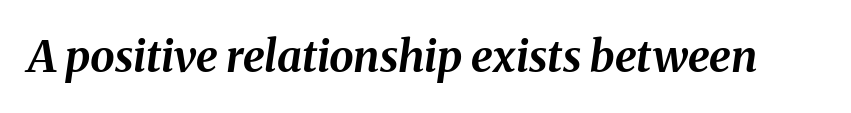
{"italic": "yes", "lean": "right", "slant_degrees": 8, "bold": "yes", "weight": "bold", "width": "normal", "stroke_contrast": "medium", "x_height": "medium", "monospaced": "no", "underline": "no", "letter_spacing": "normal", "letter_spacing_em": 0.0, "glyph_px": 44}
